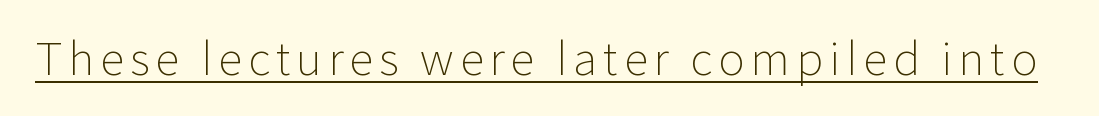
The image shows 45 px light sans-serif type, upright; set underlined; low stroke contrast and a medium x-height.
